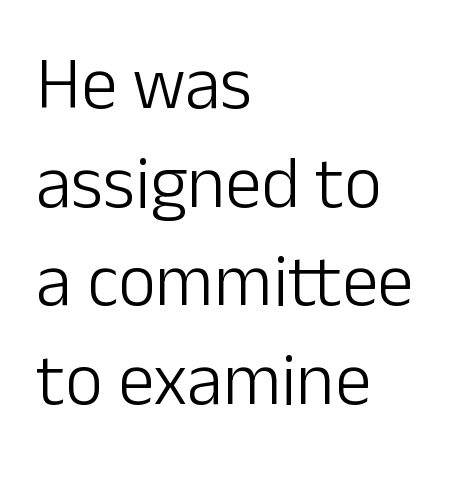
The image shows 73 px light sans-serif type, upright; set left-aligned, normal line spacing (1.35x), normal letter spacing, not underlined; low stroke contrast and a medium x-height.
